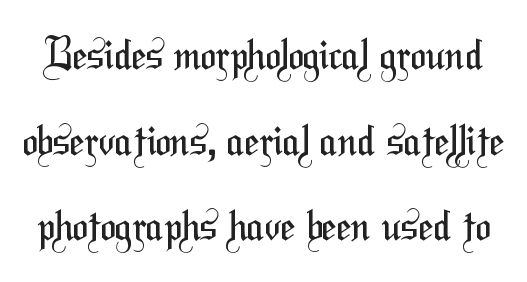
Q: Is the text bold? A: No.
Q: Is the typeface a serif or a sans-serif typeface? A: Sans-serif.
Q: Is the text underlined? A: No.
Q: Is the spacing between letters normal or unusually wide? A: Normal.
Q: Is the spacing between lines tight, normal or loose? A: Loose.
Q: Width (condensed, normal, or wide)? A: Condensed.
Q: Stroke contrast? A: Medium.
Q: x-height? A: Medium.
Q: Monospaced? A: No.
